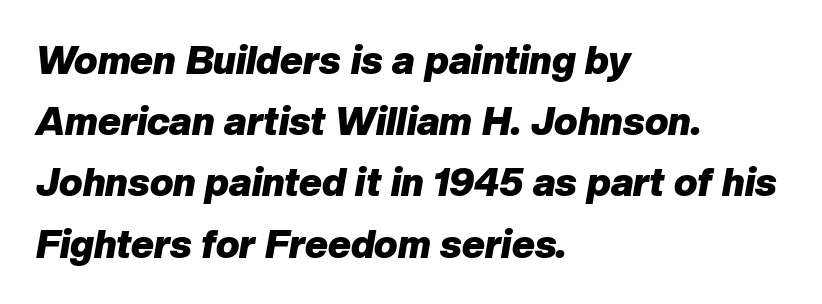
Q: Is the text bold? A: Yes.
Q: Is the text italic (slanted)? A: Yes, it leans right by about 10 degrees.
Q: Is the text underlined? A: No.
Q: How is the paragraph aligned? A: Left-aligned.
Q: Is the spacing between letters normal or unusually wide? A: Normal.
Q: Is the spacing between lines tight, normal or loose? A: Normal.
Q: Width (condensed, normal, or wide)? A: Normal.
Q: Stroke contrast? A: Low.
Q: x-height? A: Medium.
Q: Monospaced? A: No.
